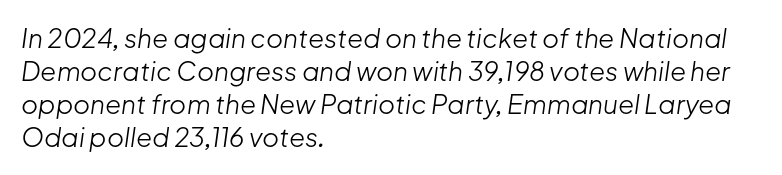
{"italic": "yes", "lean": "right", "slant_degrees": 8, "bold": "no", "underline": "no", "align": "left", "line_spacing": "normal", "line_spacing_ratio": 1.27, "letter_spacing": "normal", "letter_spacing_em": 0.0, "glyph_px": 26}
